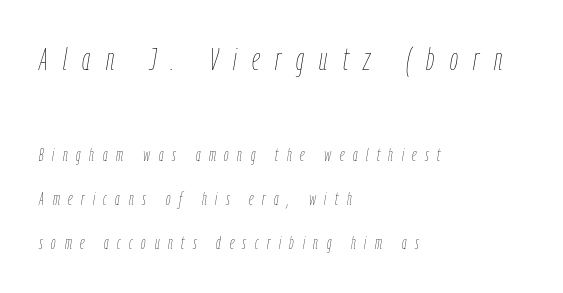
The specimen omits any rule beneath the text block's lines. A quiet, ordinary-to-light weight characterises the typeface. Which chunk is bigger? The first one — the top block dwarfs the bottom. Is the type slanted? Yes — the strokes lean at a clear angle. The letters advance in unequal steps, a hallmark of proportional type. Loose tracking; the words dissolve into strings of separated letters.
